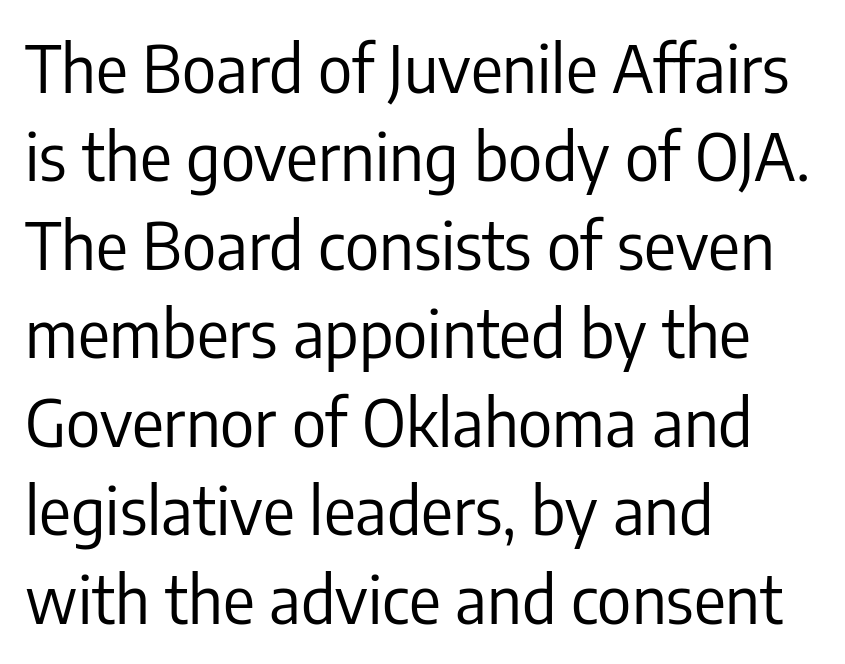
Q: Is the text bold? A: No.
Q: Is the text italic (slanted)? A: No, it is upright.
Q: Is the typeface a serif or a sans-serif typeface? A: Sans-serif.
Q: Is the text underlined? A: No.
Q: How is the paragraph aligned? A: Left-aligned.
Q: Is the spacing between letters normal or unusually wide? A: Normal.
Q: Is the spacing between lines tight, normal or loose? A: Normal.
Q: Width (condensed, normal, or wide)? A: Condensed.
Q: Stroke contrast? A: Low.
Q: x-height? A: Medium.
Q: Monospaced? A: No.
